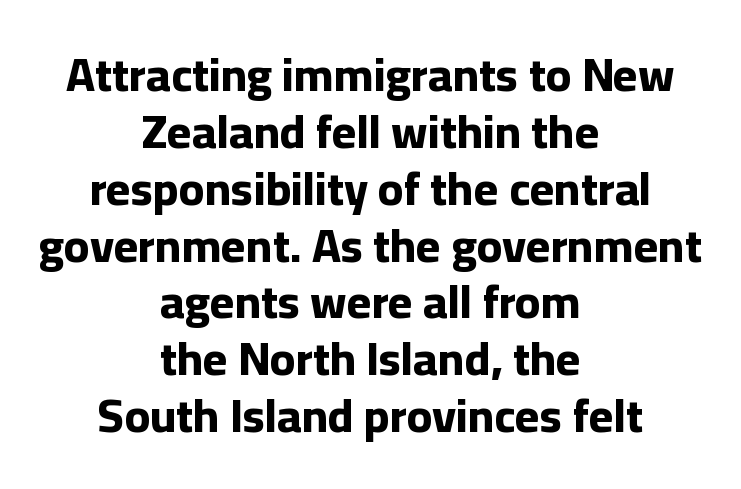
Q: Is the text bold? A: Yes.
Q: Is the text italic (slanted)? A: No, it is upright.
Q: Is the typeface a serif or a sans-serif typeface? A: Sans-serif.
Q: Is the text underlined? A: No.
Q: How is the paragraph aligned? A: Centered.
Q: Is the spacing between letters normal or unusually wide? A: Normal.
Q: Width (condensed, normal, or wide)? A: Normal.
Q: Stroke contrast? A: Low.
Q: x-height? A: Medium.
Q: Monospaced? A: No.
